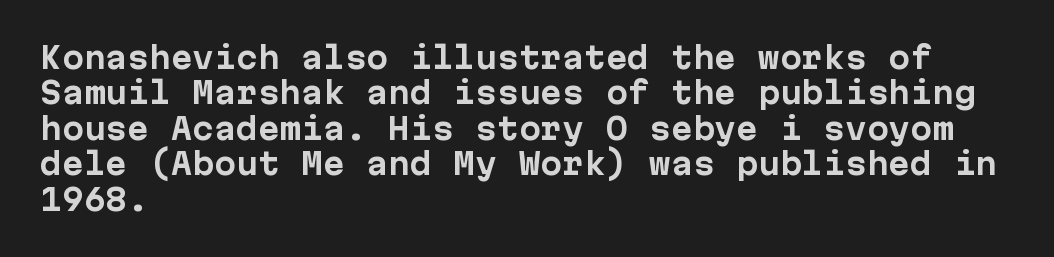
Q: Is the text bold? A: Yes.
Q: Is the text italic (slanted)? A: No, it is upright.
Q: Is the typeface a serif or a sans-serif typeface? A: Sans-serif.
Q: Is the text underlined? A: No.
Q: How is the paragraph aligned? A: Left-aligned.
Q: Is the spacing between letters normal or unusually wide? A: Normal.
Q: Width (condensed, normal, or wide)? A: Normal.
Q: Stroke contrast? A: Low.
Q: x-height? A: Medium.
Q: Monospaced? A: Yes.
